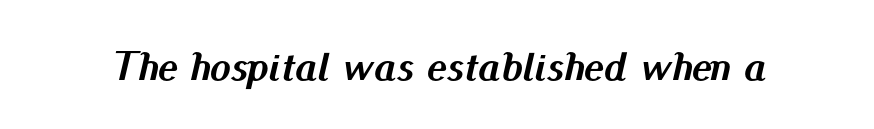
Caption: standard tracking, unaltered. Bold? Absolutely — the strokes are thick and heavy. Observe the lean: these are italic letterforms. Spacing verdict: proportional, widths tailored to each character.
